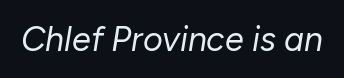
{"italic": "yes", "lean": "right", "slant_degrees": 10, "bold": "no", "weight": "regular", "width": "normal", "stroke_contrast": "low", "x_height": "medium", "monospaced": "no", "underline": "no", "letter_spacing": "normal", "letter_spacing_em": 0.0, "glyph_px": 34}
